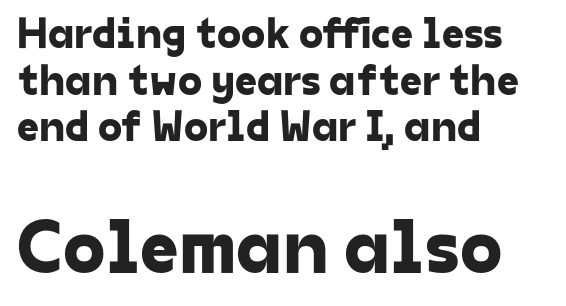
Type size steps up from the first block to the second. Students, note that the glyphs here touch the page at normal intervals. The text block is weighted toward the left margin, trailing off unevenly rightward. The passage shown stacks its lines with hardly any gap.
